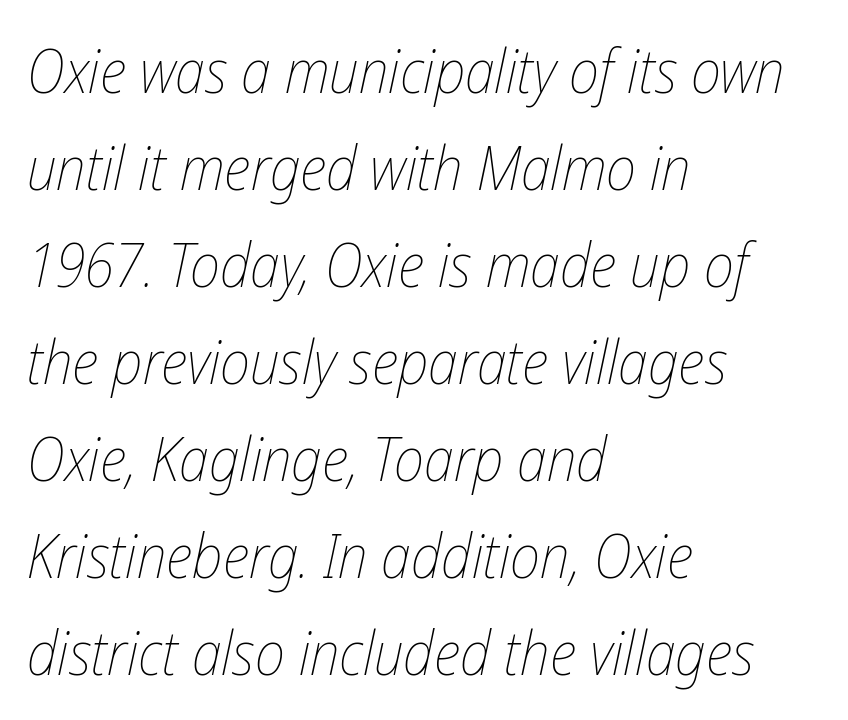
The letters look calm and open, with moderate or lighter stems. The lines sit at an ordinary, default distance from one another. Any mark beneath the type? The region is blank. The passage is arranged the way most books set body copy — flush left. This sample uses plain, unmodified letter spacing.
